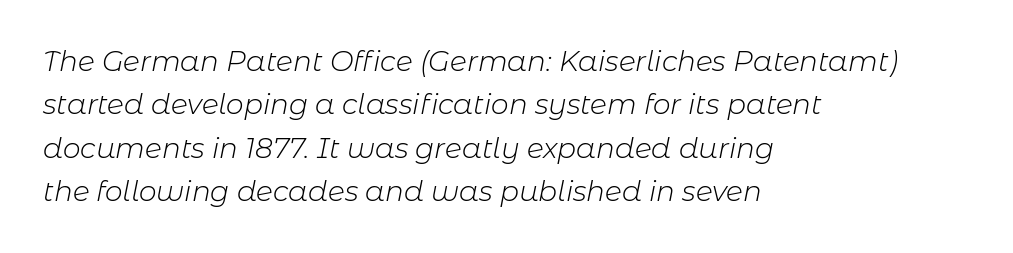
The image shows 28 px light type, italic (leaning right); set left-aligned, normal line spacing (1.55x), normal letter spacing, not underlined; low stroke contrast and a medium x-height.
